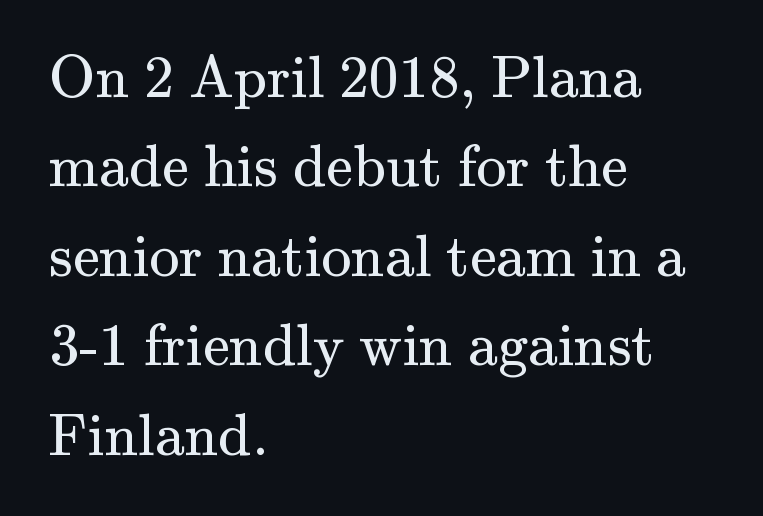
{"serif": "yes", "italic": "no", "bold": "no", "weight": "regular", "width": "normal", "stroke_contrast": "medium", "x_height": "small", "monospaced": "no", "underline": "no", "align": "left", "line_spacing": "normal", "line_spacing_ratio": 1.49, "letter_spacing": "normal", "letter_spacing_em": 0.0, "glyph_px": 60}
